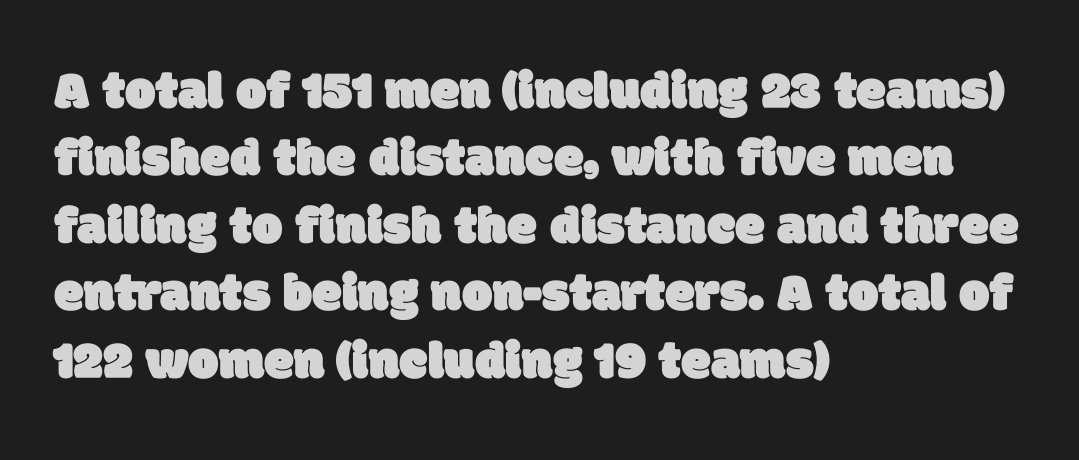
Q: Is the typeface a serif or a sans-serif typeface? A: Sans-serif.
Q: Is the text underlined? A: No.
Q: How is the paragraph aligned? A: Left-aligned.
Q: Is the spacing between letters normal or unusually wide? A: Normal.
Q: Is the spacing between lines tight, normal or loose? A: Normal.
Q: Width (condensed, normal, or wide)? A: Normal.
Q: Stroke contrast? A: Low.
Q: x-height? A: Large.
Q: Monospaced? A: No.
